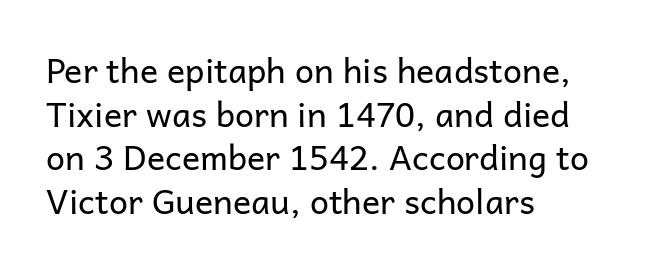
The image shows 34 px regular-weight sans-serif type, upright; set left-aligned, normal line spacing (1.28x), normal letter spacing, not underlined; low stroke contrast and a medium x-height.
